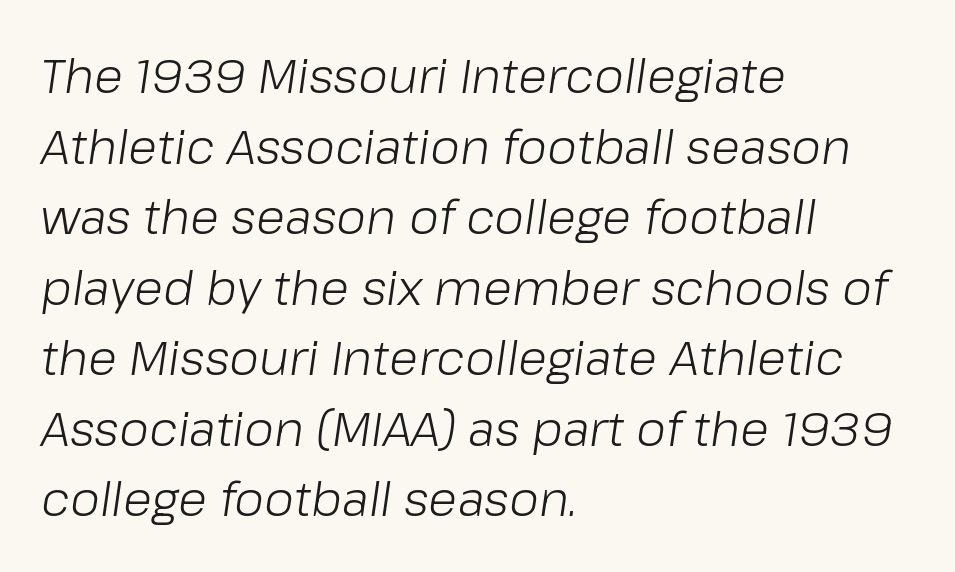
The image shows 48 px light type, italic (leaning right); set left-aligned, normal line spacing (1.47x), normal letter spacing, not underlined; low stroke contrast and a medium x-height.
